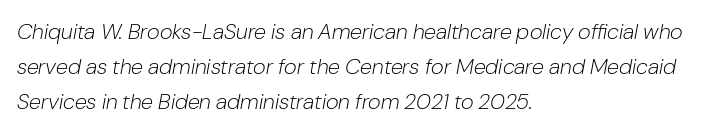
Q: Is the text bold? A: No.
Q: Is the text italic (slanted)? A: Yes, it leans right by about 10 degrees.
Q: Is the text underlined? A: No.
Q: How is the paragraph aligned? A: Left-aligned.
Q: Is the spacing between letters normal or unusually wide? A: Normal.
Q: Is the spacing between lines tight, normal or loose? A: Normal.
